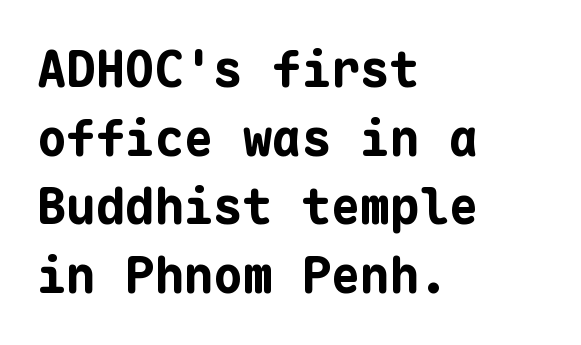
{"serif": "no", "italic": "no", "bold": "yes", "weight": "bold", "width": "normal", "stroke_contrast": "low", "x_height": "medium", "monospaced": "yes", "underline": "no", "align": "left", "line_spacing": "normal", "line_spacing_ratio": 1.4, "letter_spacing": "normal", "letter_spacing_em": 0.0, "glyph_px": 49}
